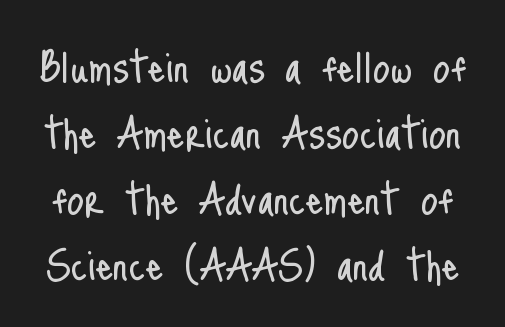
The image shows 55 px light, condensed sans-serif type, upright; set line spacing 1.2x, normal letter spacing, not underlined; low stroke contrast and a small x-height.
